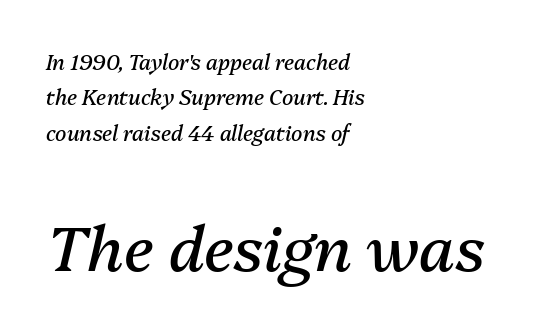
Yep, that's italic — everything's leaning. Layout note: lines flush left. Characters follow at the spacing the type designer built in. Honestly, there is no underline to notice here at all. No chunkiness to these letters — they're not bold.
